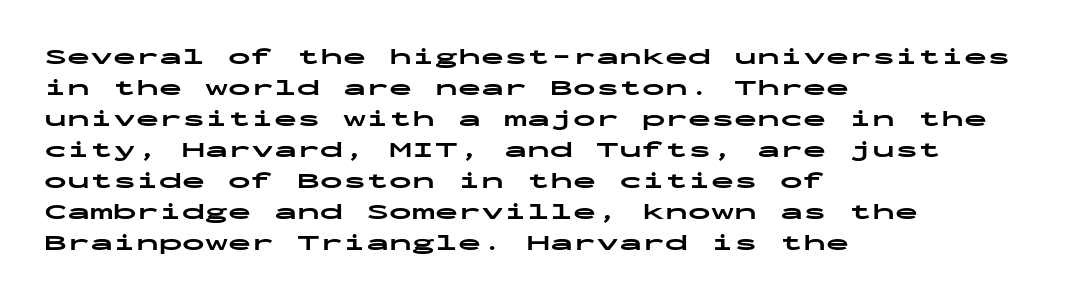
Q: Is the text bold? A: Yes.
Q: Is the text italic (slanted)? A: No, it is upright.
Q: Is the text underlined? A: No.
Q: How is the paragraph aligned? A: Left-aligned.
Q: Is the spacing between letters normal or unusually wide? A: Normal.
Q: Is the spacing between lines tight, normal or loose? A: Normal.
